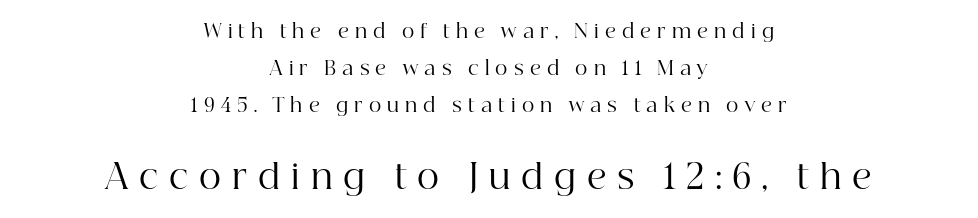
{"serif": "yes", "italic": "no", "bold": "no", "weight": "regular", "width": "normal", "stroke_contrast": "high", "x_height": "medium", "monospaced": "no", "underline": "no", "align": "center", "line_spacing": "loose", "line_spacing_ratio": 1.96, "letter_spacing": "wide", "letter_spacing_em": 0.32, "larger_block": "second", "size_ratio": 1.79, "glyph_px": 34}
